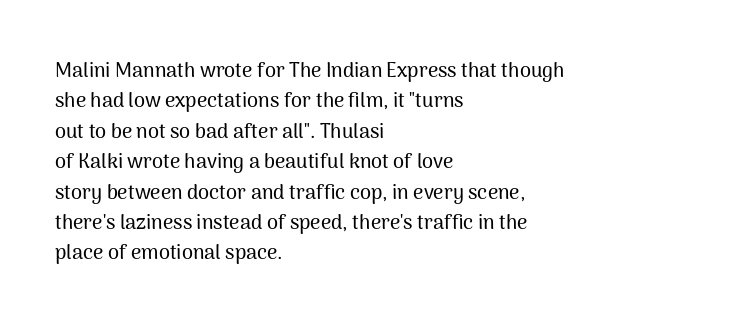
Q: Is the text italic (slanted)? A: No, it is upright.
Q: Is the text underlined? A: No.
Q: How is the paragraph aligned? A: Left-aligned.
Q: Is the spacing between letters normal or unusually wide? A: Normal.
Q: Is the spacing between lines tight, normal or loose? A: Normal.
